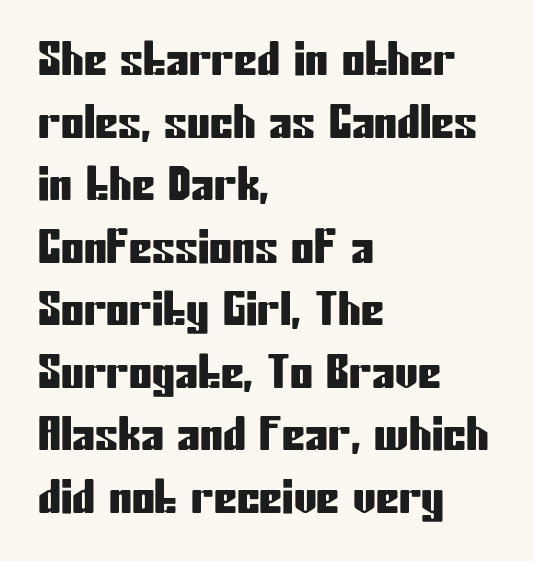
The image shows 46 px condensed sans-serif type, upright; set left-aligned, normal line spacing (1.36x), normal letter spacing, not underlined; low stroke contrast and a medium x-height.
